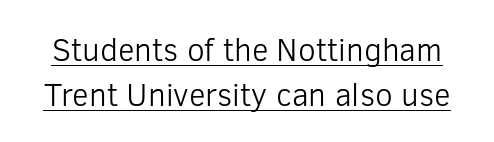
The image shows 32 px light sans-serif type, upright; set normal line spacing (1.41x), normal letter spacing, underlined; low stroke contrast and a medium x-height.
